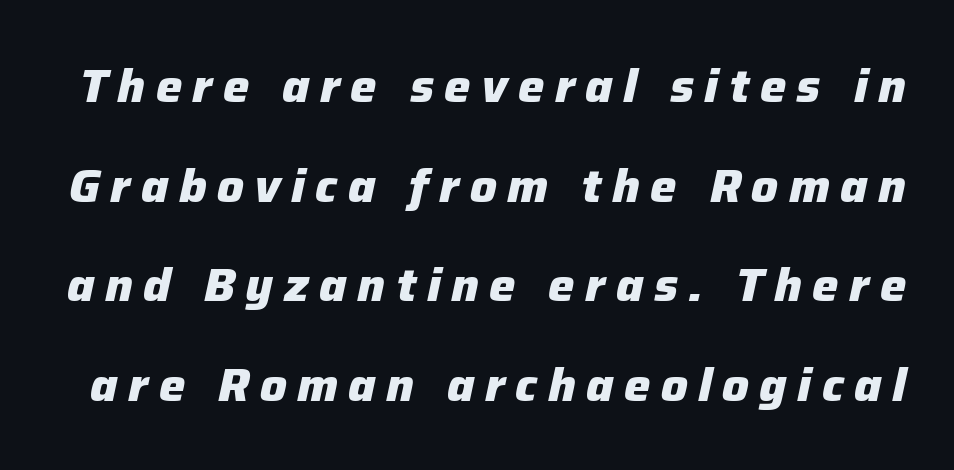
{"italic": "yes", "lean": "right", "slant_degrees": 12, "bold": "yes", "weight": "heavy", "width": "normal", "stroke_contrast": "low", "x_height": "medium", "monospaced": "no", "underline": "no", "line_spacing": "loose", "line_spacing_ratio": 2.12, "letter_spacing": "wide", "letter_spacing_em": 0.22, "glyph_px": 47}
